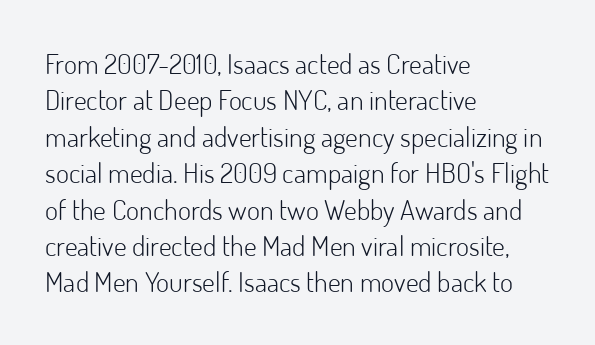
The image shows 28 px light sans-serif type, upright; set left-aligned, normal line spacing (1.3x), normal letter spacing, not underlined; low stroke contrast and a small x-height.
